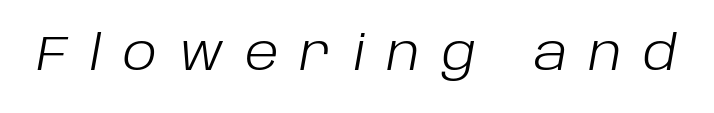
Q: Is the text bold? A: No.
Q: Is the text italic (slanted)? A: Yes, it leans right by about 10 degrees.
Q: Is the text underlined? A: No.
Q: Is the spacing between letters normal or unusually wide? A: Unusually wide.
Q: Width (condensed, normal, or wide)? A: Normal.
Q: Stroke contrast? A: Low.
Q: x-height? A: Large.
Q: Monospaced? A: No.
